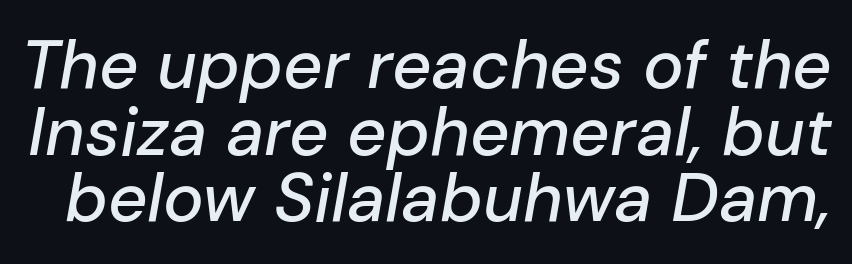
Character widths vary here, with narrow letters taking less room than wide ones. Tightly led — the rows are bunched. Is the letter spacing exaggerated? No — it looks like the ordinary default. Glance below the letters and you will spot only blank space. Every character sits at an angle, as italics do.
